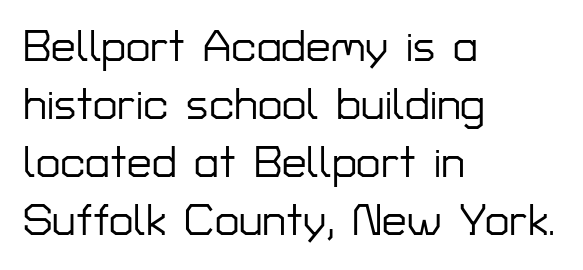
Q: Is the text italic (slanted)? A: No, it is upright.
Q: Is the typeface a serif or a sans-serif typeface? A: Sans-serif.
Q: Is the text underlined? A: No.
Q: How is the paragraph aligned? A: Left-aligned.
Q: Is the spacing between letters normal or unusually wide? A: Normal.
Q: Is the spacing between lines tight, normal or loose? A: Normal.
Q: Width (condensed, normal, or wide)? A: Normal.
Q: Stroke contrast? A: Low.
Q: x-height? A: Medium.
Q: Monospaced? A: No.
